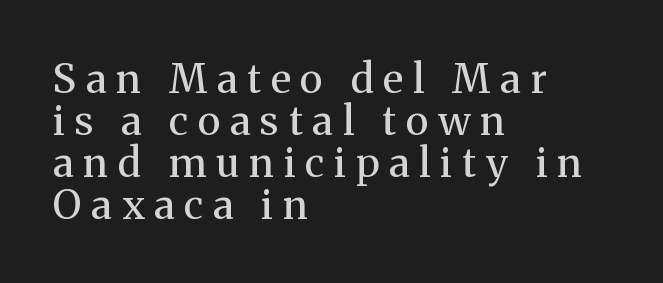
The gaps between neighbouring characters are conspicuously large. These lines are set flush left with a ragged right edge. Style check: upright. Whoever set this chose condensed vertical rhythm over breathing room.
